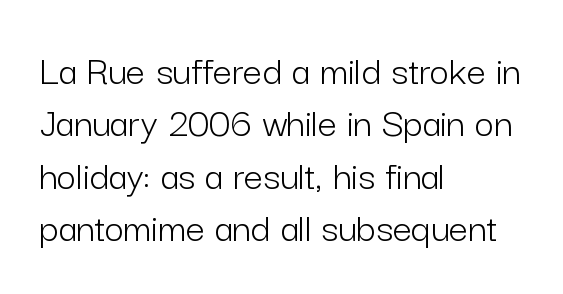
Look at the tracking — it's just the regular setting, nothing added. Each stroke keeps to a modest, everyday thickness or less. The baseline area is clear. A typesetter would call this proportional, since set widths differ per character. The vertical gap from one line to the next is medium. The rendering shows plain stroke endings on the letterforms — a sans-serif design.
